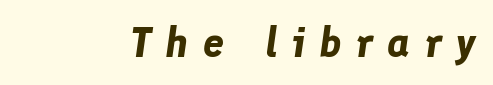
Q: Is the text bold? A: Yes.
Q: Is the text italic (slanted)? A: Yes, it leans right by about 8 degrees.
Q: Is the text underlined? A: No.
Q: Is the spacing between letters normal or unusually wide? A: Unusually wide.
Q: Width (condensed, normal, or wide)? A: Normal.
Q: Stroke contrast? A: Low.
Q: x-height? A: Medium.
Q: Monospaced? A: No.
